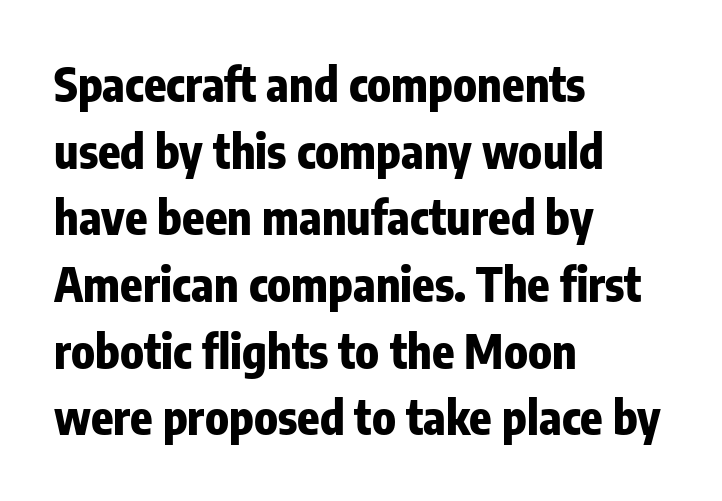
The image shows 46 px heavy, condensed sans-serif type, upright; set left-aligned, normal line spacing (1.45x), normal letter spacing, not underlined; low stroke contrast and a medium x-height.
